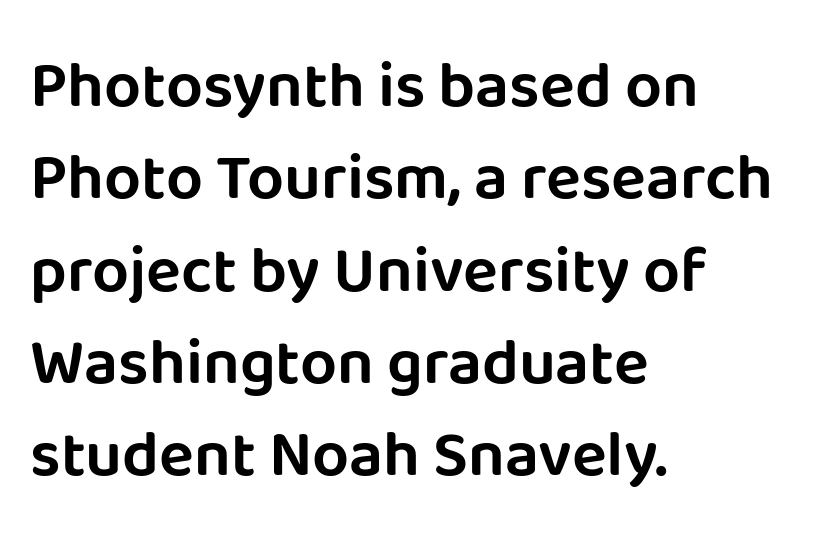
{"serif": "no", "italic": "no", "width": "normal", "stroke_contrast": "low", "x_height": "large", "monospaced": "no", "underline": "no", "align": "left", "line_spacing": "normal", "line_spacing_ratio": 1.42, "letter_spacing": "normal", "letter_spacing_em": 0.0, "glyph_px": 65}
